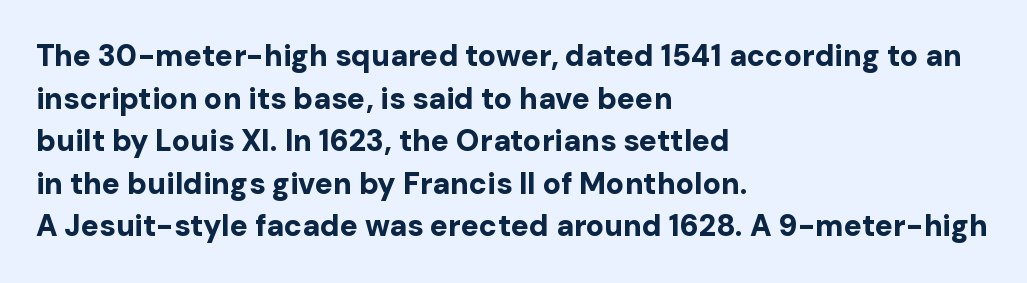
{"serif": "no", "italic": "no", "bold": "yes", "weight": "bold", "width": "normal", "stroke_contrast": "low", "x_height": "medium", "monospaced": "no", "underline": "no", "align": "left", "line_spacing": "normal", "line_spacing_ratio": 1.42, "letter_spacing": "normal", "letter_spacing_em": 0.0, "glyph_px": 30}
